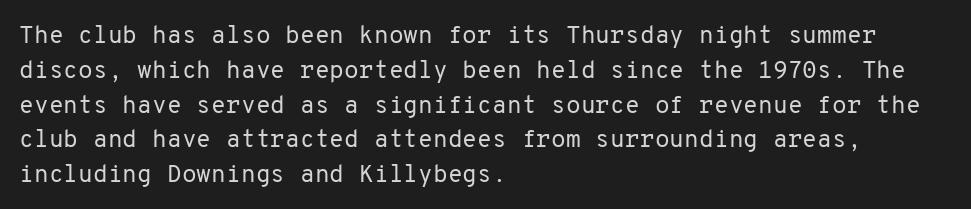
The image shows 24 px text type, upright; set left-aligned, normal line spacing (1.45x), normal letter spacing, not underlined.
